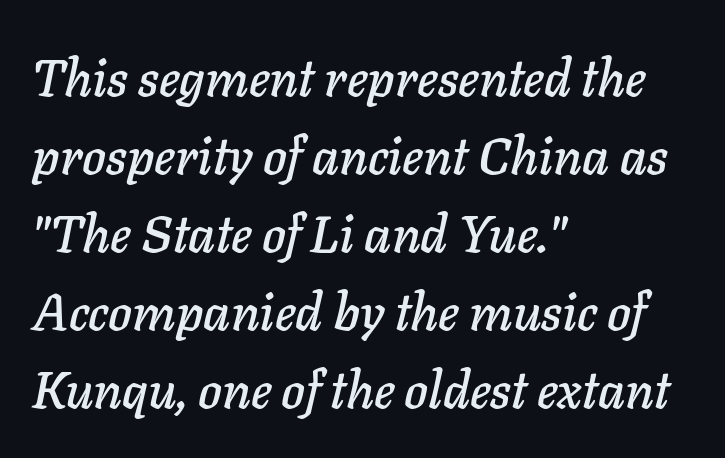
{"italic": "yes", "lean": "right", "slant_degrees": 11, "width": "normal", "stroke_contrast": "low", "x_height": "medium", "monospaced": "no", "underline": "no", "align": "left", "line_spacing": "normal", "line_spacing_ratio": 1.53, "letter_spacing": "normal", "letter_spacing_em": 0.0, "glyph_px": 51}
